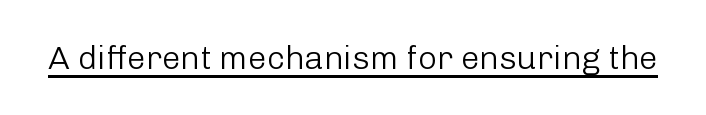
Q: Is the text bold? A: No.
Q: Is the text italic (slanted)? A: No, it is upright.
Q: Is the typeface a serif or a sans-serif typeface? A: Sans-serif.
Q: Is the text underlined? A: Yes.
Q: Is the spacing between letters normal or unusually wide? A: Normal.
Q: Width (condensed, normal, or wide)? A: Normal.
Q: Stroke contrast? A: Low.
Q: x-height? A: Medium.
Q: Monospaced? A: No.
